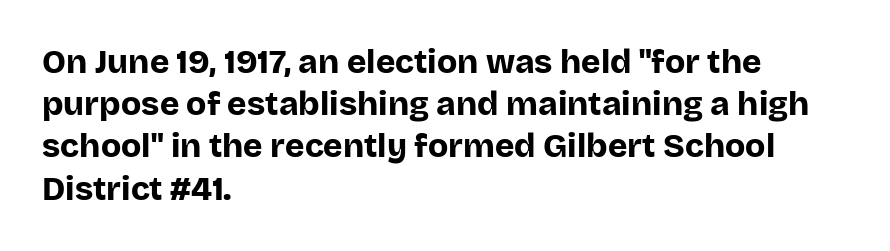
{"serif": "no", "italic": "no", "bold": "yes", "weight": "bold", "width": "normal", "stroke_contrast": "low", "x_height": "large", "monospaced": "no", "underline": "no", "align": "left", "line_spacing": "normal", "line_spacing_ratio": 1.28, "letter_spacing": "normal", "letter_spacing_em": 0.0, "glyph_px": 33}
